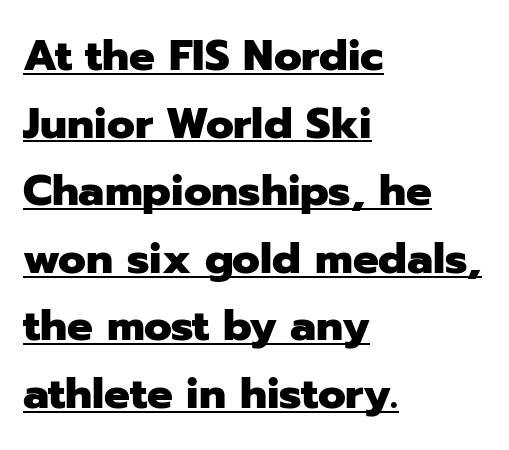
{"serif": "no", "italic": "no", "bold": "yes", "weight": "heavy", "width": "normal", "stroke_contrast": "low", "x_height": "medium", "monospaced": "no", "underline": "yes", "align": "left", "line_spacing": "normal", "line_spacing_ratio": 1.57, "letter_spacing": "normal", "letter_spacing_em": 0.0, "glyph_px": 43}
